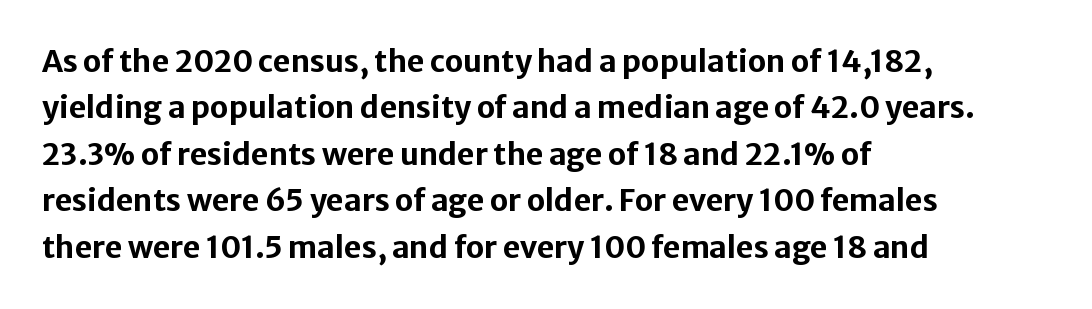
Q: Is the text bold? A: Yes.
Q: Is the text italic (slanted)? A: No, it is upright.
Q: Is the typeface a serif or a sans-serif typeface? A: Sans-serif.
Q: Is the text underlined? A: No.
Q: How is the paragraph aligned? A: Left-aligned.
Q: Is the spacing between letters normal or unusually wide? A: Normal.
Q: Is the spacing between lines tight, normal or loose? A: Normal.
Q: Width (condensed, normal, or wide)? A: Normal.
Q: Stroke contrast? A: Low.
Q: x-height? A: Medium.
Q: Monospaced? A: No.
